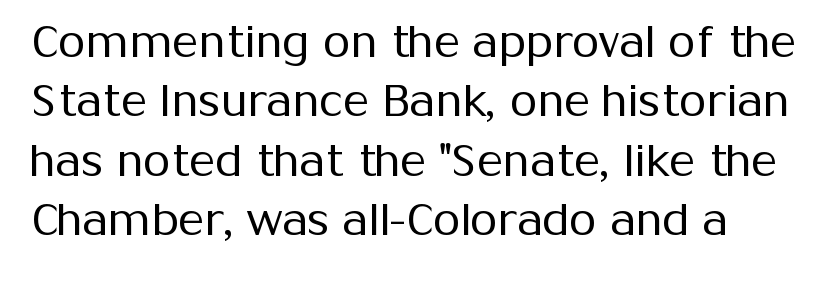
{"serif": "no", "italic": "no", "bold": "no", "weight": "regular", "width": "normal", "stroke_contrast": "medium", "x_height": "medium", "monospaced": "no", "underline": "no", "line_spacing": "normal", "line_spacing_ratio": 1.35, "letter_spacing": "normal", "letter_spacing_em": 0.0, "glyph_px": 44}
